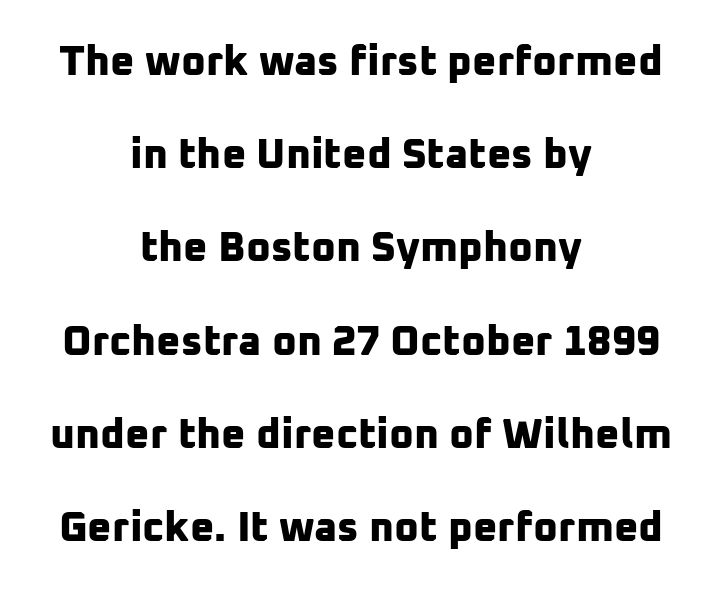
{"serif": "no", "bold": "yes", "weight": "bold", "width": "normal", "stroke_contrast": "low", "x_height": "medium", "monospaced": "no", "underline": "no", "align": "center", "line_spacing": "loose", "line_spacing_ratio": 2.22, "letter_spacing": "normal", "letter_spacing_em": 0.0, "glyph_px": 42}
